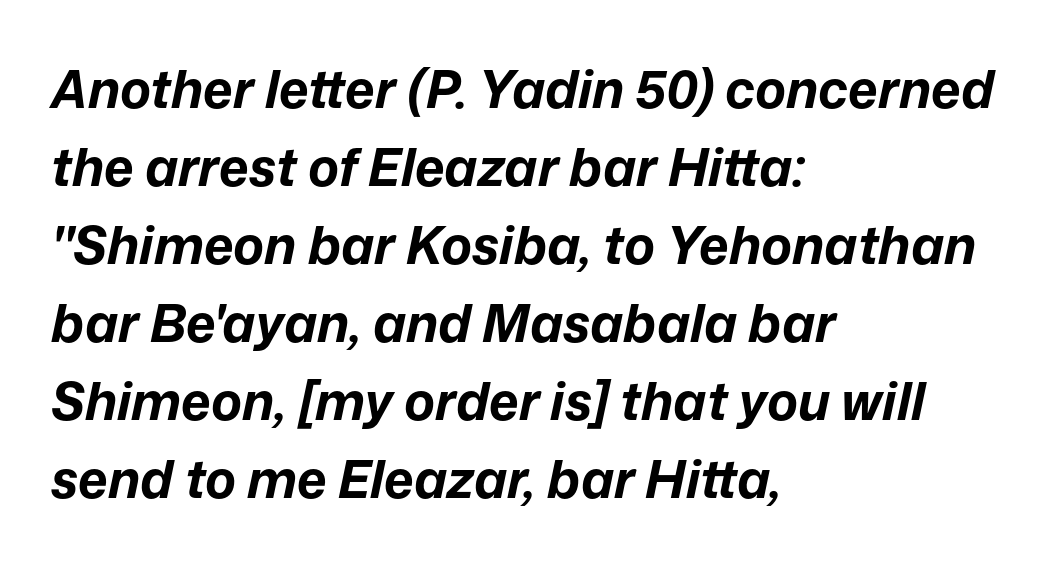
Q: Is the text bold? A: Yes.
Q: Is the text italic (slanted)? A: Yes, it leans right by about 12 degrees.
Q: Is the text underlined? A: No.
Q: How is the paragraph aligned? A: Left-aligned.
Q: Is the spacing between letters normal or unusually wide? A: Normal.
Q: Is the spacing between lines tight, normal or loose? A: Normal.
Q: Width (condensed, normal, or wide)? A: Normal.
Q: Stroke contrast? A: Low.
Q: x-height? A: Medium.
Q: Monospaced? A: No.
